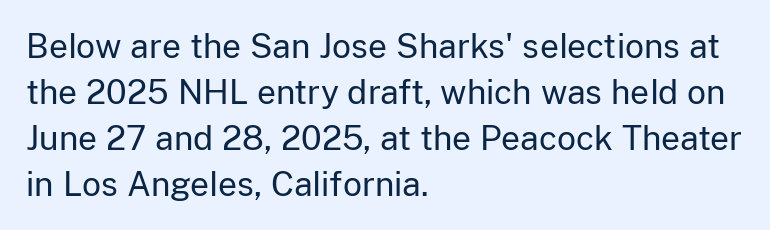
Q: Is the text bold? A: No.
Q: Is the text italic (slanted)? A: No, it is upright.
Q: Is the typeface a serif or a sans-serif typeface? A: Sans-serif.
Q: Is the text underlined? A: No.
Q: How is the paragraph aligned? A: Left-aligned.
Q: Is the spacing between letters normal or unusually wide? A: Normal.
Q: Is the spacing between lines tight, normal or loose? A: Normal.
Q: Width (condensed, normal, or wide)? A: Normal.
Q: Stroke contrast? A: Low.
Q: x-height? A: Medium.
Q: Monospaced? A: No.
